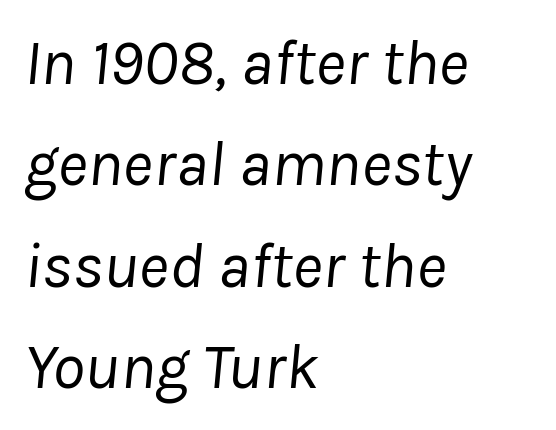
The image shows 65 px regular-weight type, italic (leaning right); set left-aligned, normal line spacing (1.56x), normal letter spacing, not underlined; low stroke contrast and a medium x-height.
